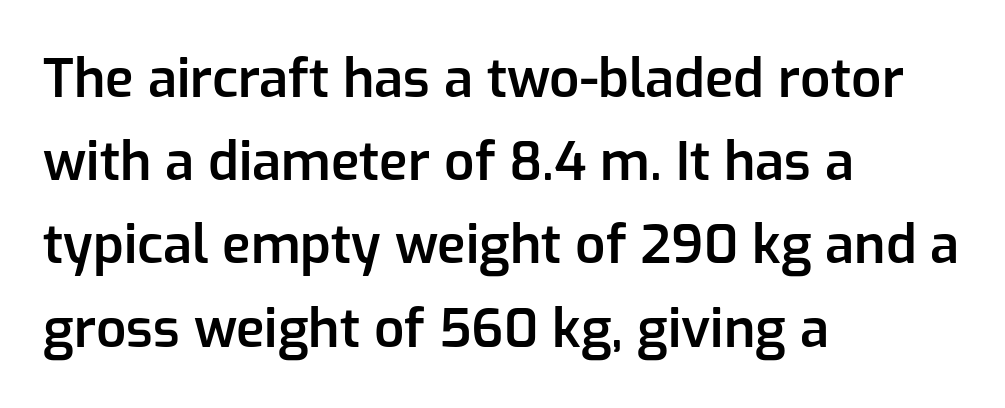
The image shows 53 px semibold sans-serif type, upright; set left-aligned, normal line spacing (1.57x), normal letter spacing, not underlined; low stroke contrast and a medium x-height.
